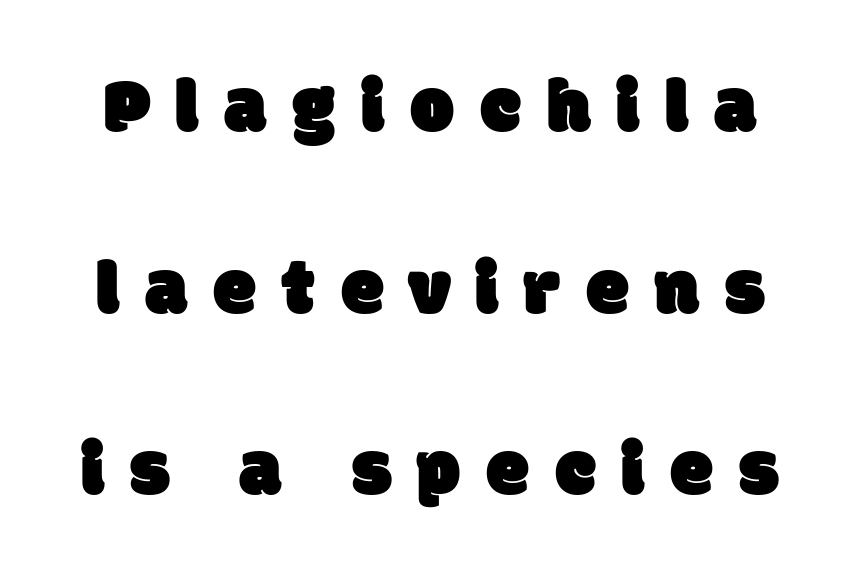
Q: Is the typeface a serif or a sans-serif typeface? A: Sans-serif.
Q: Is the text underlined? A: No.
Q: Is the spacing between letters normal or unusually wide? A: Unusually wide.
Q: Is the spacing between lines tight, normal or loose? A: Loose.
Q: Width (condensed, normal, or wide)? A: Normal.
Q: Stroke contrast? A: Low.
Q: x-height? A: Large.
Q: Monospaced? A: No.
